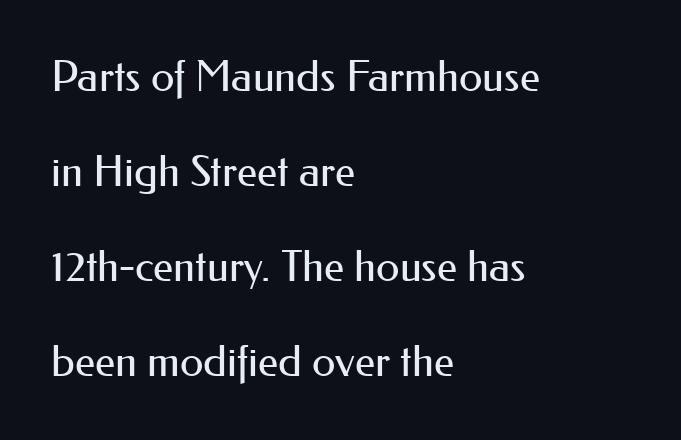
Notice how the passage keeps a crisp vertical edge on the left only. The space between consecutive lines is lavish. Compared with typical body copy, the letter spacing here is the same. Descender tails drop into unmarked territory.
